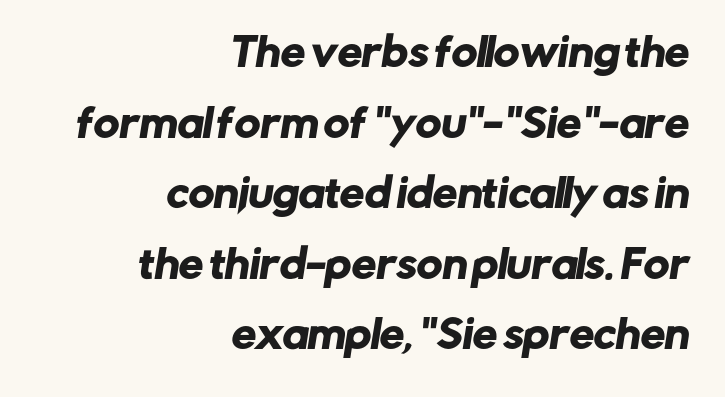
{"serif": "no", "width": "normal", "stroke_contrast": "low", "x_height": "medium", "monospaced": "no", "underline": "no", "align": "right", "line_spacing_ratio": 1.81, "letter_spacing": "normal", "letter_spacing_em": 0.0, "glyph_px": 39}
